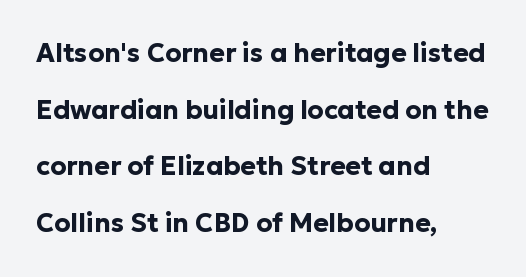
Tracking value appears to be zero — textbook default spacing. Is the type bold? Yes — the strokes are clearly thick and heavy. The font's upright variant was chosen for this text. A typesetter would call this leading open, well beyond the default. Each row of text sits above clean, open space.
